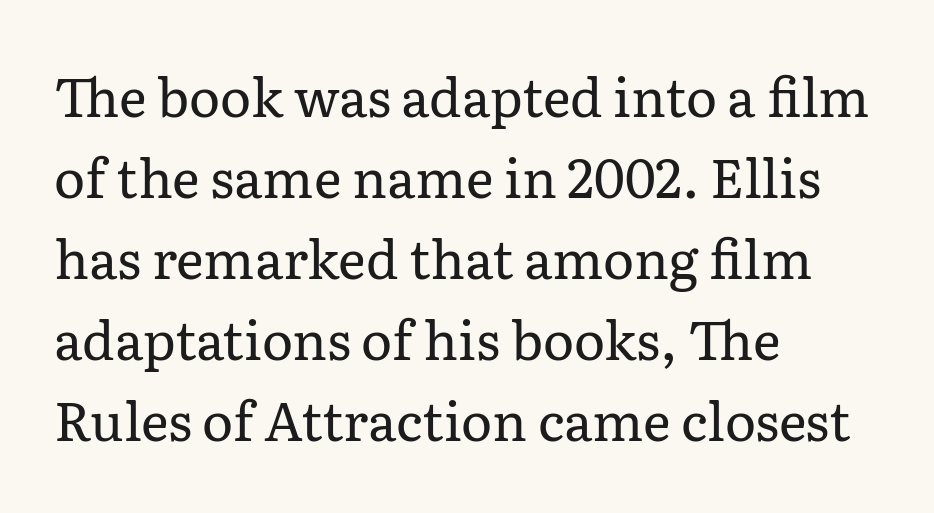
Q: Is the text bold? A: No.
Q: Is the text italic (slanted)? A: No, it is upright.
Q: Is the typeface a serif or a sans-serif typeface? A: Serif.
Q: Is the text underlined? A: No.
Q: How is the paragraph aligned? A: Left-aligned.
Q: Is the spacing between letters normal or unusually wide? A: Normal.
Q: Is the spacing between lines tight, normal or loose? A: Normal.
Q: Width (condensed, normal, or wide)? A: Normal.
Q: Stroke contrast? A: Low.
Q: x-height? A: Medium.
Q: Monospaced? A: No.
